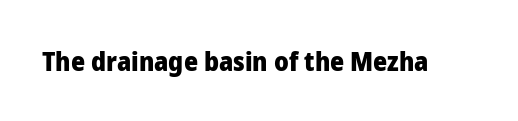
The image shows 27 px bold type, upright; set normal letter spacing, not underlined.
